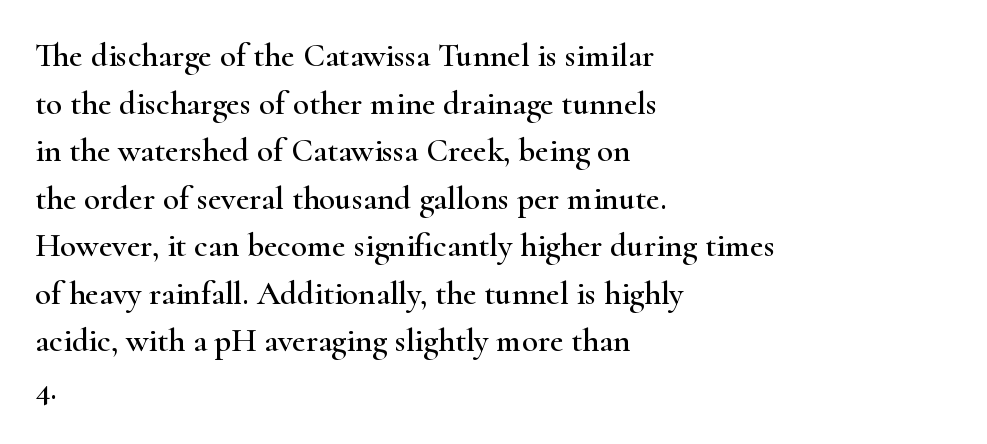
{"serif": "yes", "italic": "no", "width": "wide", "stroke_contrast": "high", "x_height": "small", "monospaced": "no", "underline": "no", "align": "left", "line_spacing": "normal", "line_spacing_ratio": 1.44, "letter_spacing": "normal", "letter_spacing_em": 0.0, "glyph_px": 33}
